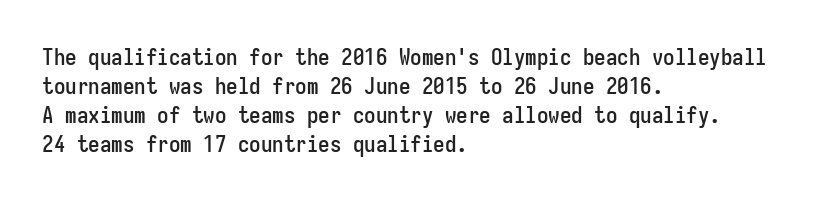
The image shows 23 px text type, upright; set left-aligned, normal line spacing (1.26x), normal letter spacing, not underlined.
